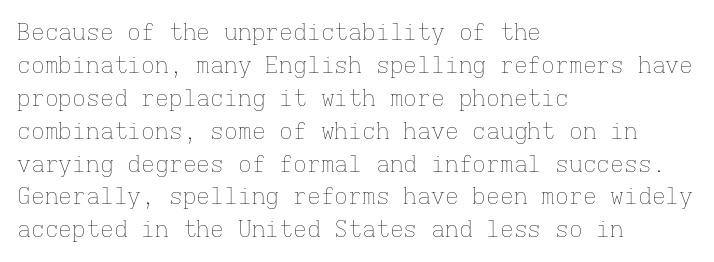
Honestly, the row spacing looks completely unremarkable. Caption: face not bold, strokes unweighted. Posture: vertical. This rendering features lettering with no underline. The setting favours the left margin, as ordinary paragraphs usually do.
